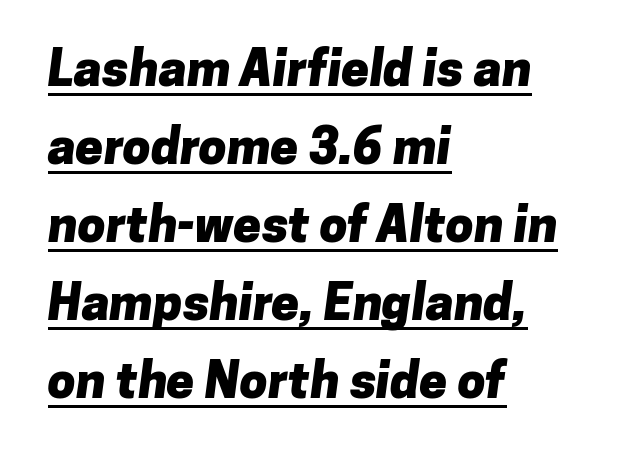
Q: Is the text bold? A: Yes.
Q: Is the typeface a serif or a sans-serif typeface? A: Sans-serif.
Q: Is the text underlined? A: Yes.
Q: How is the paragraph aligned? A: Left-aligned.
Q: Is the spacing between letters normal or unusually wide? A: Normal.
Q: Is the spacing between lines tight, normal or loose? A: Normal.
Q: Width (condensed, normal, or wide)? A: Normal.
Q: Stroke contrast? A: Low.
Q: x-height? A: Medium.
Q: Monospaced? A: No.
